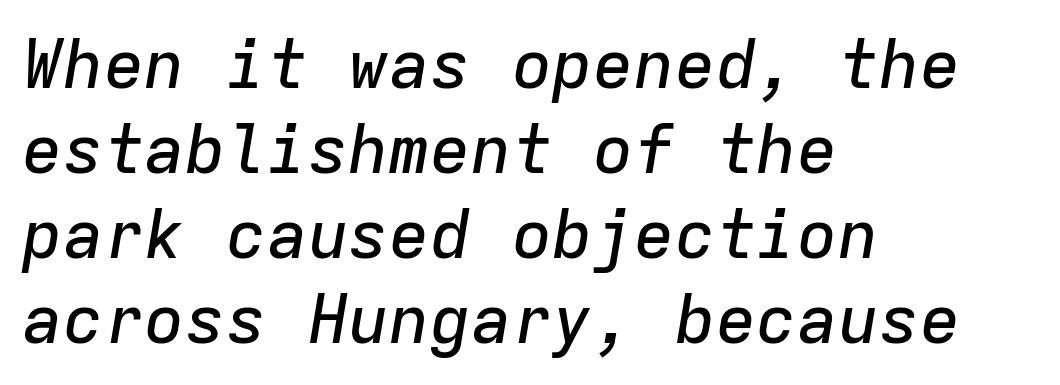
{"italic": "yes", "lean": "right", "slant_degrees": 9, "width": "normal", "stroke_contrast": "low", "x_height": "medium", "monospaced": "yes", "underline": "no", "align": "left", "line_spacing": "normal", "line_spacing_ratio": 1.25, "letter_spacing": "normal", "letter_spacing_em": 0.0, "glyph_px": 68}
